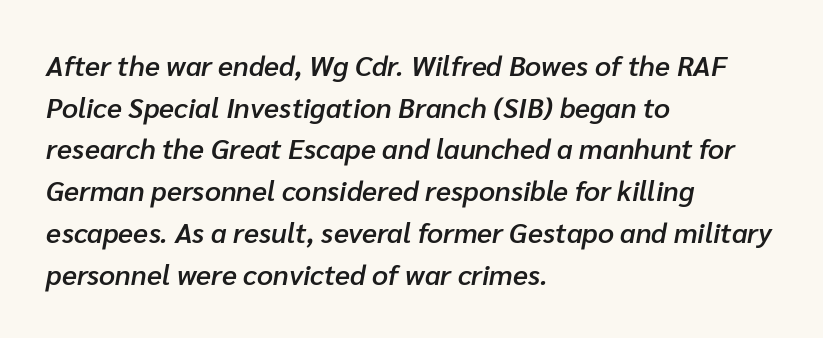
{"italic": "yes", "lean": "right", "slant_degrees": 10, "bold": "semi", "weight": "semibold", "width": "normal", "stroke_contrast": "low", "x_height": "medium", "monospaced": "no", "underline": "no", "align": "left", "line_spacing": "normal", "line_spacing_ratio": 1.49, "letter_spacing": "normal", "letter_spacing_em": 0.0, "glyph_px": 28}
